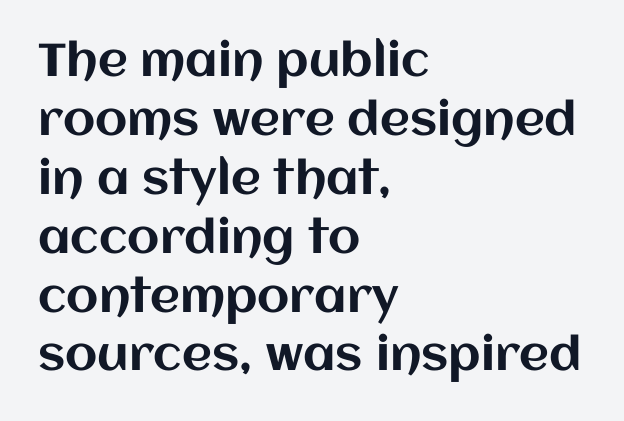
Line spacing here is normal. The setting favours the left margin, as ordinary paragraphs usually do. The glyphs are unaccompanied by any horizontal stroke below them. No italicization has been applied; the sample stays upright. How are the letters spaced? Ordinarily, with no added tracking. The passage shown is typed in a proportional face where columns would drift.
